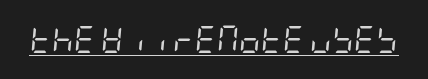
The image shows 27 px text type, italic (leaning right); set normal letter spacing, underlined.
